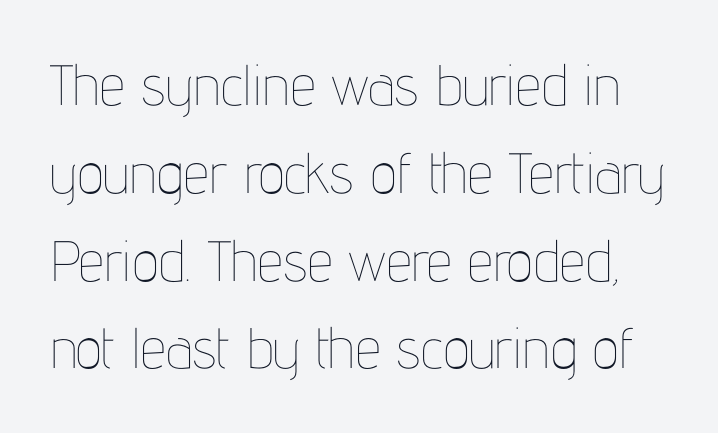
{"italic": "no", "bold": "no", "weight": "thin", "width": "condensed", "stroke_contrast": "low", "x_height": "medium", "monospaced": "no", "underline": "no", "line_spacing": "normal", "line_spacing_ratio": 1.54, "letter_spacing": "normal", "letter_spacing_em": 0.0, "glyph_px": 57}
